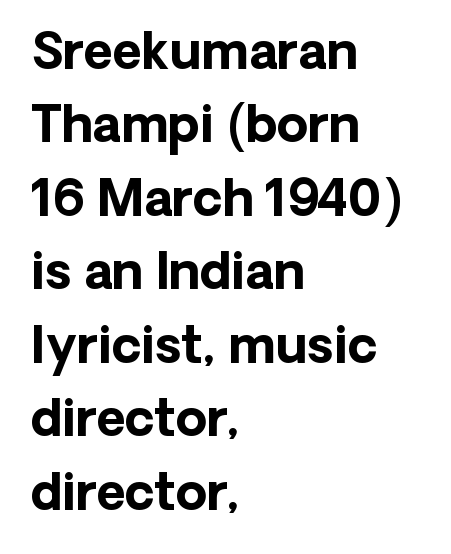
Emphasis by weight is at full strength: bold. In terms of posture, this sample is upright. Descenders are the only things crossing below the line. The glyphs in this specimen are sans serif. The setting favours the left margin, as ordinary paragraphs usually do.
